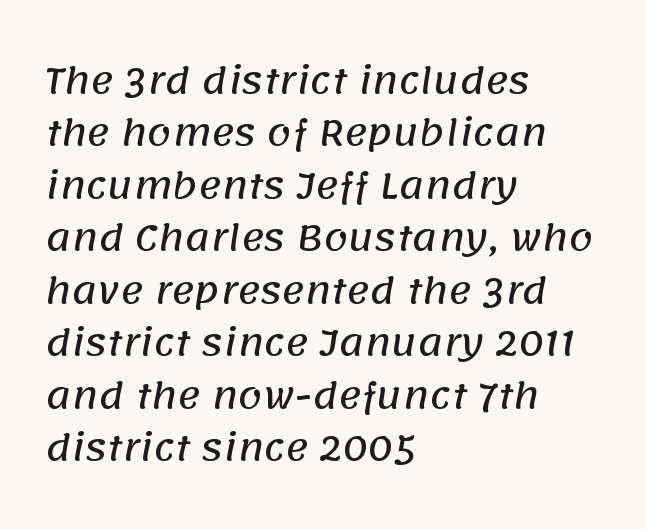
{"serif": "no", "width": "normal", "stroke_contrast": "low", "x_height": "large", "monospaced": "no", "underline": "no", "align": "left", "line_spacing": "normal", "line_spacing_ratio": 1.5, "letter_spacing": "normal", "letter_spacing_em": 0.0, "glyph_px": 35}
